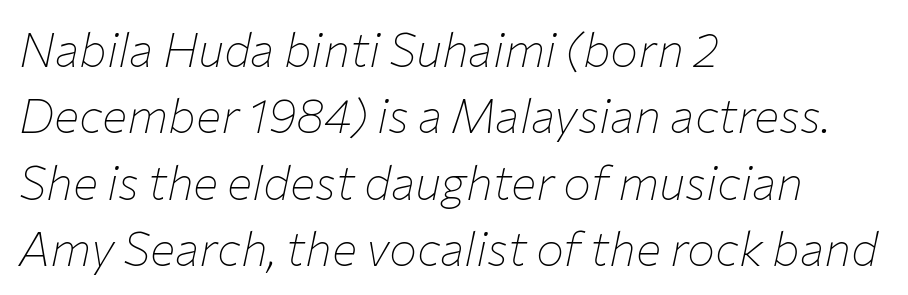
The space beneath each line is pristine and unruled. Ink coverage per letter is moderate at most. These lines are rendered in a variable-pitch font. Here the glyphs are tracked normally, forming tight word shapes. Visually the block forms a straight wall on the left and a jagged coastline on the right. An italicized treatment has been applied to the whole sample.
